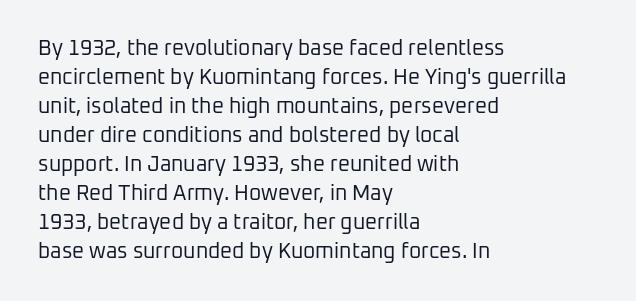
The image shows 21 px text type, upright; set left-aligned, normal line spacing (1.38x), normal letter spacing, not underlined.
